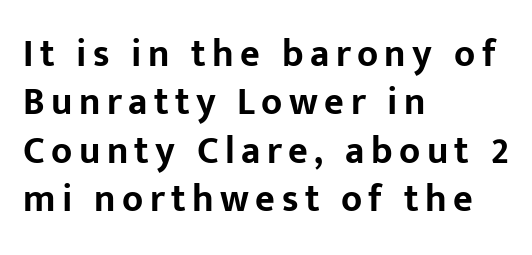
Q: Is the text bold? A: Yes.
Q: Is the text italic (slanted)? A: No, it is upright.
Q: Is the typeface a serif or a sans-serif typeface? A: Sans-serif.
Q: Is the text underlined? A: No.
Q: How is the paragraph aligned? A: Left-aligned.
Q: Is the spacing between lines tight, normal or loose? A: Normal.
Q: Width (condensed, normal, or wide)? A: Normal.
Q: Stroke contrast? A: Low.
Q: x-height? A: Medium.
Q: Monospaced? A: No.
